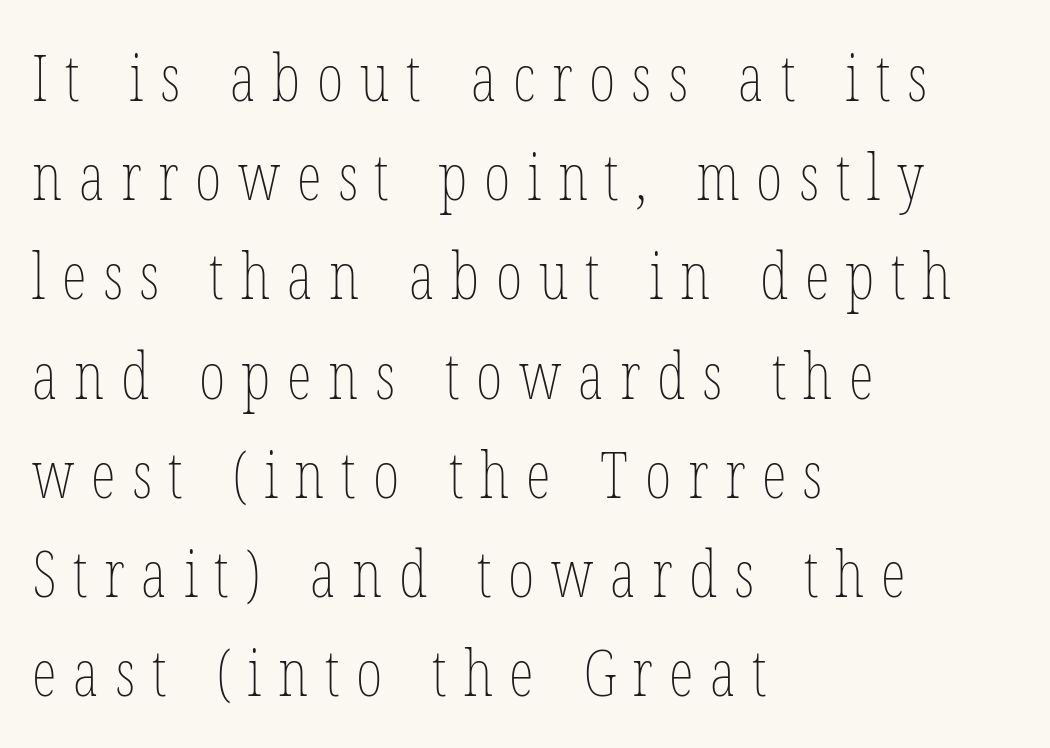
{"italic": "no", "bold": "no", "weight": "thin", "width": "condensed", "stroke_contrast": "low", "x_height": "medium", "monospaced": "no", "underline": "no", "align": "left", "line_spacing": "normal", "line_spacing_ratio": 1.55, "letter_spacing": "wide", "letter_spacing_em": 0.26, "glyph_px": 64}
